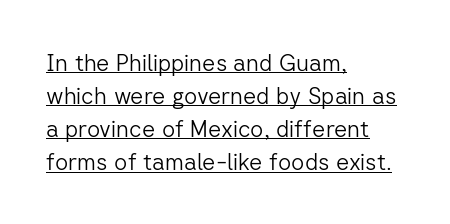
{"italic": "no", "bold": "no", "underline": "yes", "align": "left", "line_spacing": "normal", "line_spacing_ratio": 1.44, "letter_spacing": "normal", "letter_spacing_em": 0.0, "glyph_px": 23}
